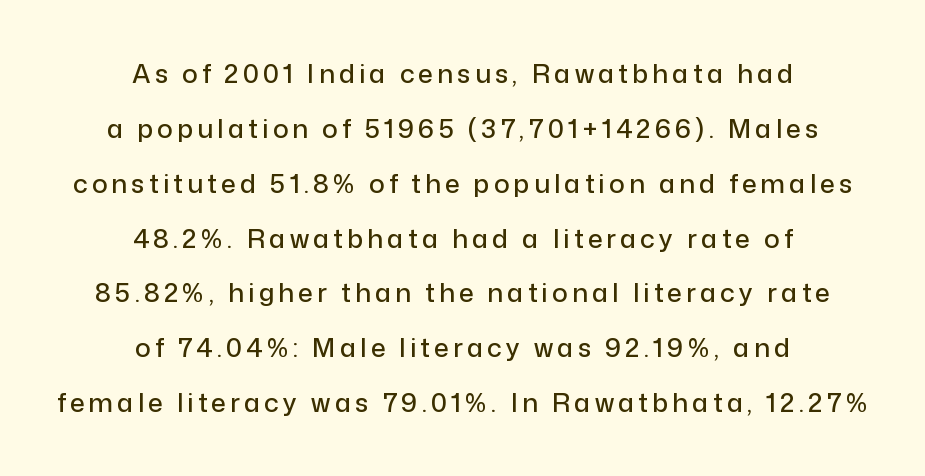
The image shows 26 px text type, upright; set centered, loose line spacing (2.11x), not underlined.
